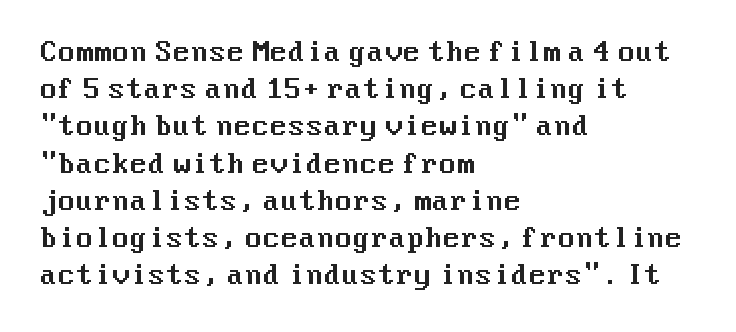
{"italic": "no", "underline": "no", "align": "left", "line_spacing": "normal", "line_spacing_ratio": 1.43, "letter_spacing": "normal", "letter_spacing_em": 0.0, "glyph_px": 26}
